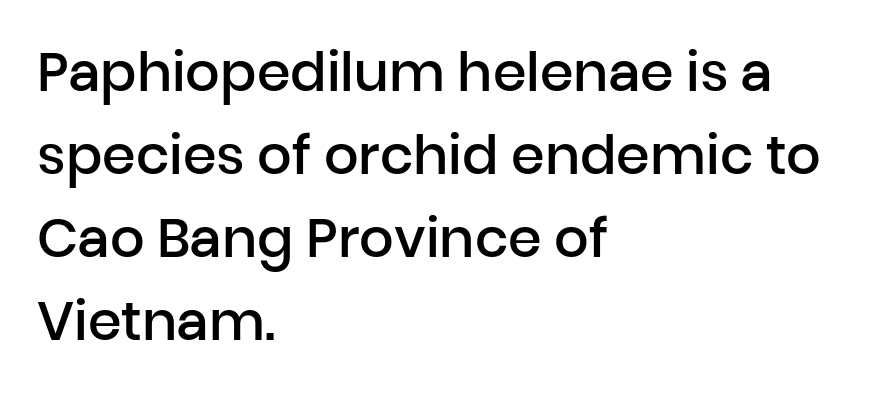
Q: Is the text bold? A: Semi-bold.
Q: Is the text italic (slanted)? A: No, it is upright.
Q: Is the typeface a serif or a sans-serif typeface? A: Sans-serif.
Q: Is the text underlined? A: No.
Q: How is the paragraph aligned? A: Left-aligned.
Q: Is the spacing between letters normal or unusually wide? A: Normal.
Q: Is the spacing between lines tight, normal or loose? A: Normal.
Q: Width (condensed, normal, or wide)? A: Normal.
Q: Stroke contrast? A: Low.
Q: x-height? A: Medium.
Q: Monospaced? A: No.
